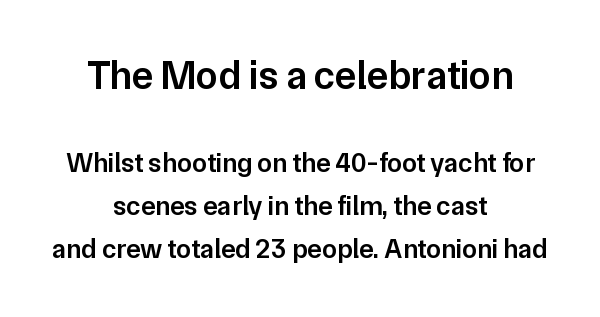
Q: Is the text bold? A: Semi-bold.
Q: Is the text italic (slanted)? A: No, it is upright.
Q: Is the typeface a serif or a sans-serif typeface? A: Sans-serif.
Q: Is the text underlined? A: No.
Q: How is the paragraph aligned? A: Centered.
Q: Is the spacing between letters normal or unusually wide? A: Normal.
Q: Is the spacing between lines tight, normal or loose? A: Normal.
Q: Which block of text is set in a larger size, the first (top) or the second (bottom)? A: The first (top) one.
Q: Width (condensed, normal, or wide)? A: Normal.
Q: Stroke contrast? A: Low.
Q: x-height? A: Medium.
Q: Monospaced? A: No.
